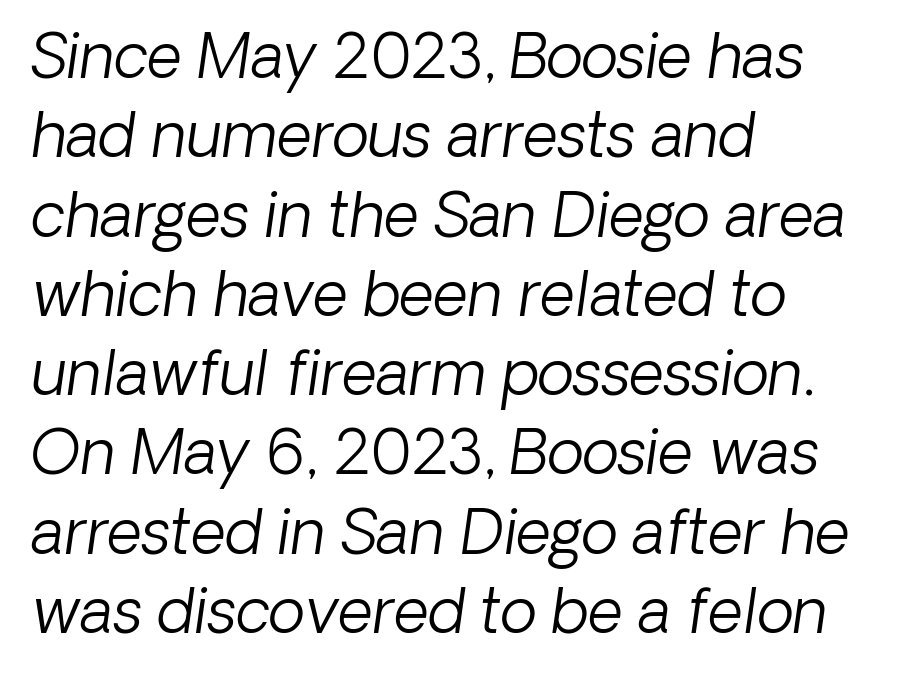
Q: Is the text bold? A: No.
Q: Is the typeface a serif or a sans-serif typeface? A: Sans-serif.
Q: Is the text underlined? A: No.
Q: How is the paragraph aligned? A: Left-aligned.
Q: Is the spacing between letters normal or unusually wide? A: Normal.
Q: Is the spacing between lines tight, normal or loose? A: Normal.
Q: Width (condensed, normal, or wide)? A: Normal.
Q: Stroke contrast? A: Low.
Q: x-height? A: Medium.
Q: Monospaced? A: No.
